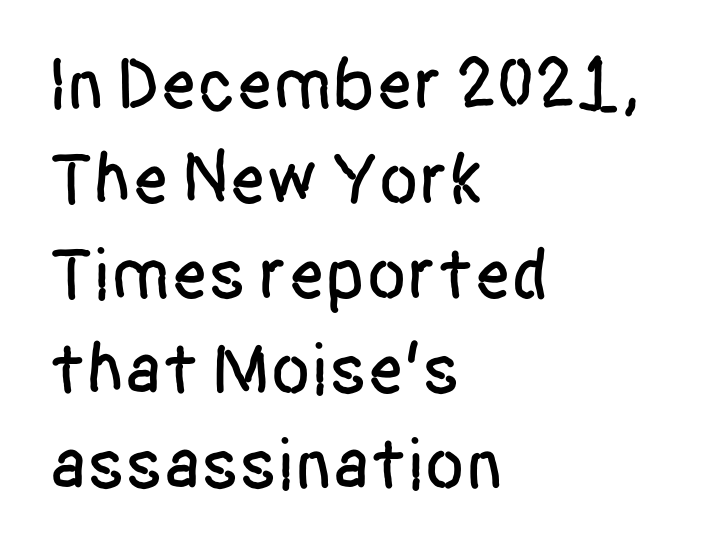
The image shows 73 px condensed sans-serif type, upright; set left-aligned, normal line spacing (1.3x), normal letter spacing, not underlined; low stroke contrast and a large x-height.
